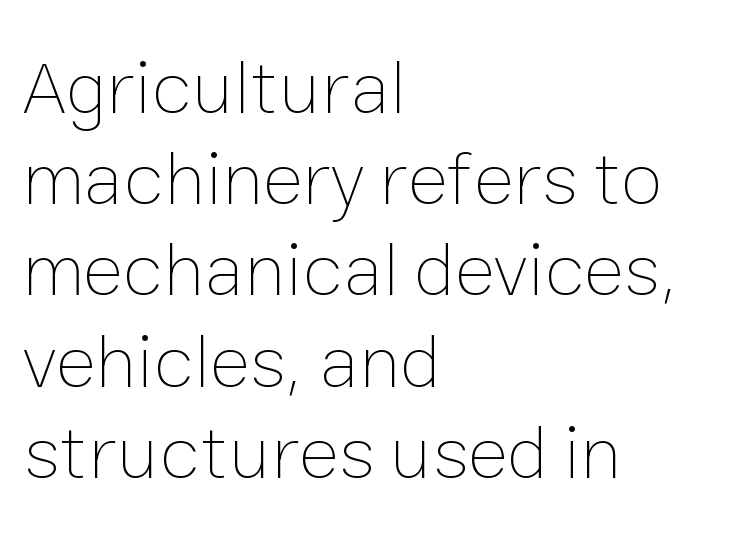
{"italic": "no", "bold": "no", "weight": "thin", "width": "normal", "stroke_contrast": "low", "x_height": "medium", "monospaced": "no", "underline": "no", "align": "left", "line_spacing_ratio": 1.2, "letter_spacing": "normal", "letter_spacing_em": 0.0, "glyph_px": 76}
